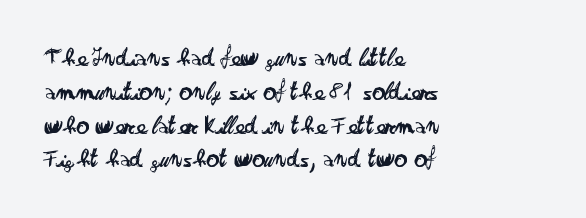
{"italic": "no", "bold": "no", "underline": "no", "align": "left", "line_spacing": "normal", "line_spacing_ratio": 1.3, "letter_spacing": "normal", "letter_spacing_em": 0.0, "glyph_px": 26}
